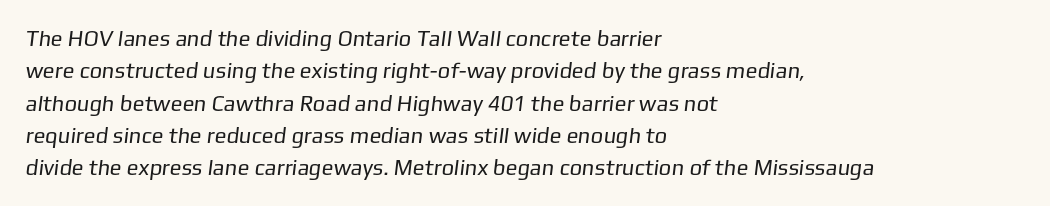
Q: Is the text bold? A: No.
Q: Is the text underlined? A: No.
Q: How is the paragraph aligned? A: Left-aligned.
Q: Is the spacing between letters normal or unusually wide? A: Normal.
Q: Is the spacing between lines tight, normal or loose? A: Normal.
